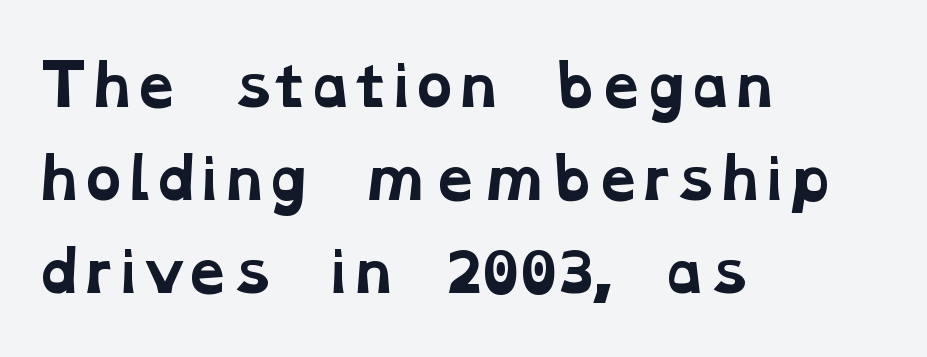
Q: Is the text bold? A: Yes.
Q: Is the typeface a serif or a sans-serif typeface? A: Serif.
Q: Is the text underlined? A: No.
Q: How is the paragraph aligned? A: Left-aligned.
Q: Is the spacing between letters normal or unusually wide? A: Normal.
Q: Is the spacing between lines tight, normal or loose? A: Normal.
Q: Width (condensed, normal, or wide)? A: Wide.
Q: Stroke contrast? A: Low.
Q: x-height? A: Medium.
Q: Monospaced? A: No.
